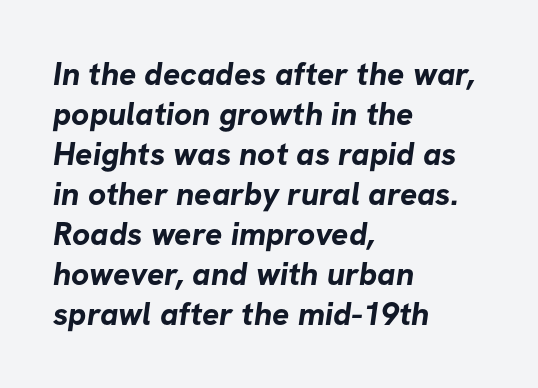
Regular leading. Here the glyphs are tracked normally, forming tight word shapes. The rendering shows plain stroke endings on the letterforms — a sans-serif design. You could not count columns in this text — the font is proportionally spaced. The gap between lines stays unmarked.
